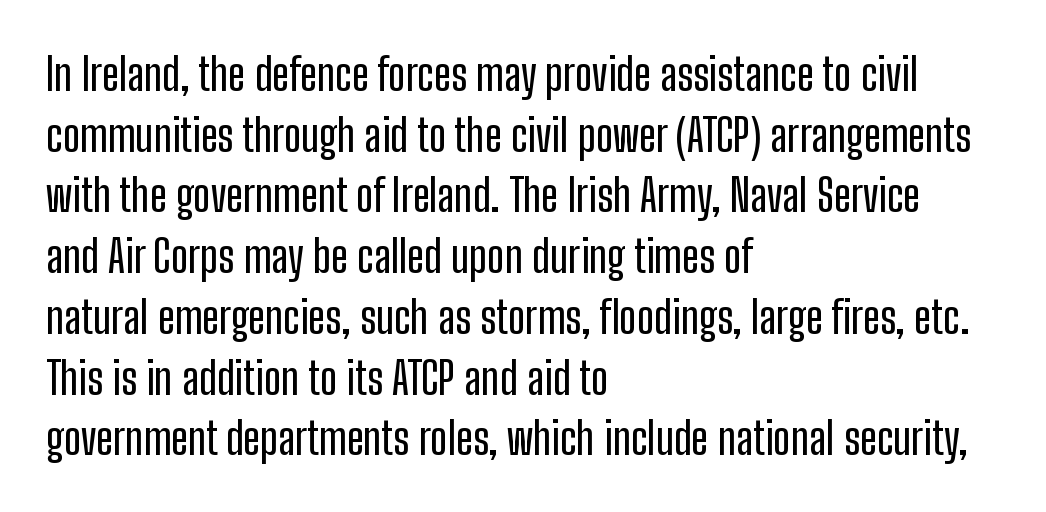
The image shows 45 px condensed sans-serif type, upright; set left-aligned, normal line spacing (1.35x), normal letter spacing, not underlined; low stroke contrast and a medium x-height.
